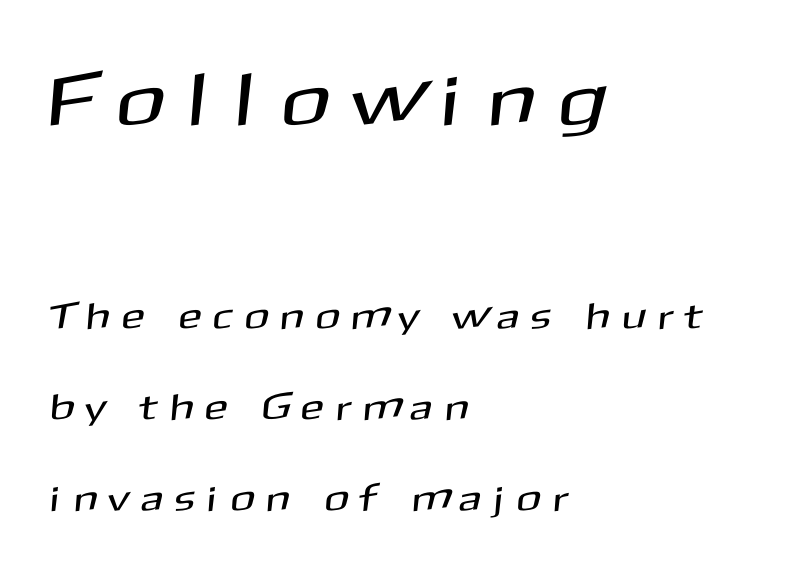
Q: Is the typeface a serif or a sans-serif typeface? A: Sans-serif.
Q: Is the text underlined? A: No.
Q: How is the paragraph aligned? A: Left-aligned.
Q: Is the spacing between letters normal or unusually wide? A: Unusually wide.
Q: Is the spacing between lines tight, normal or loose? A: Loose.
Q: Which block of text is set in a larger size, the first (top) or the second (bottom)? A: The first (top) one.
Q: Width (condensed, normal, or wide)? A: Normal.
Q: Stroke contrast? A: Medium.
Q: x-height? A: Medium.
Q: Monospaced? A: No.
